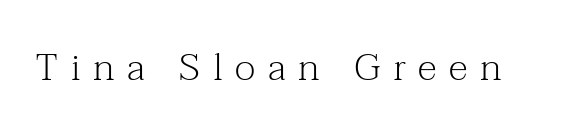
{"serif": "yes", "italic": "no", "bold": "no", "weight": "light", "width": "normal", "stroke_contrast": "medium", "x_height": "medium", "monospaced": "no", "underline": "no", "letter_spacing": "wide", "letter_spacing_em": 0.33, "glyph_px": 38}
